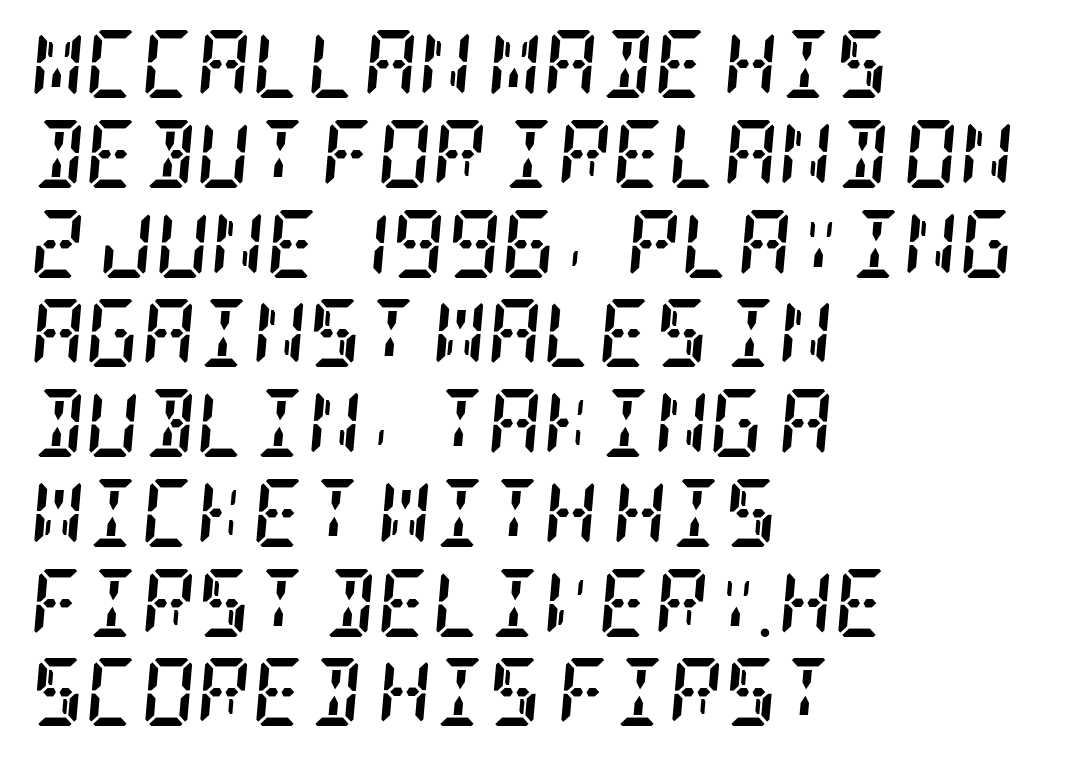
Q: Is the text bold? A: Yes.
Q: Is the text italic (slanted)? A: Yes, it leans right by about 5 degrees.
Q: Is the typeface a serif or a sans-serif typeface? A: Serif.
Q: Is the text underlined? A: No.
Q: How is the paragraph aligned? A: Left-aligned.
Q: Is the spacing between letters normal or unusually wide? A: Normal.
Q: Is the spacing between lines tight, normal or loose? A: Normal.
Q: Width (condensed, normal, or wide)? A: Condensed.
Q: Stroke contrast? A: Low.
Q: x-height? A: Large.
